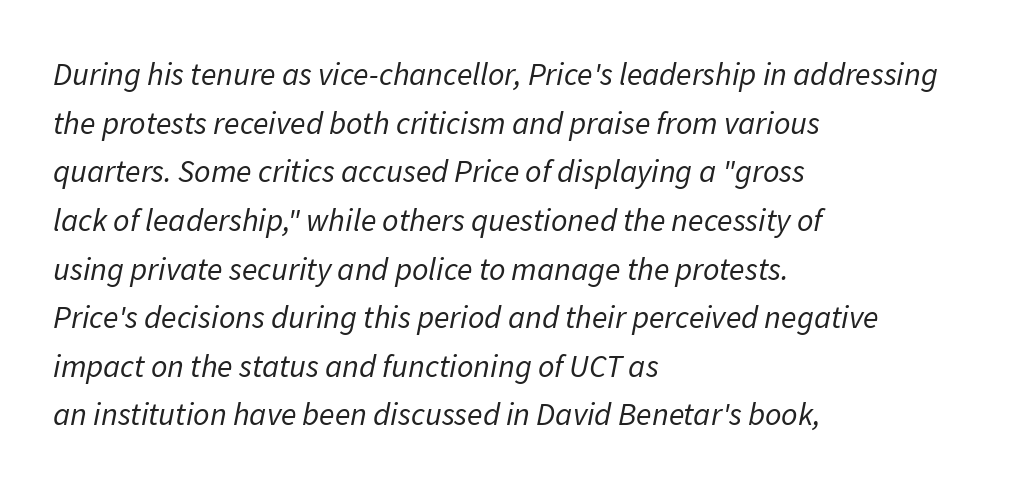
Q: Is the text bold? A: No.
Q: Is the text italic (slanted)? A: Yes, it leans right by about 11 degrees.
Q: Is the text underlined? A: No.
Q: How is the paragraph aligned? A: Left-aligned.
Q: Is the spacing between letters normal or unusually wide? A: Normal.
Q: Is the spacing between lines tight, normal or loose? A: Normal.
Q: Width (condensed, normal, or wide)? A: Normal.
Q: Stroke contrast? A: Low.
Q: x-height? A: Medium.
Q: Monospaced? A: No.
